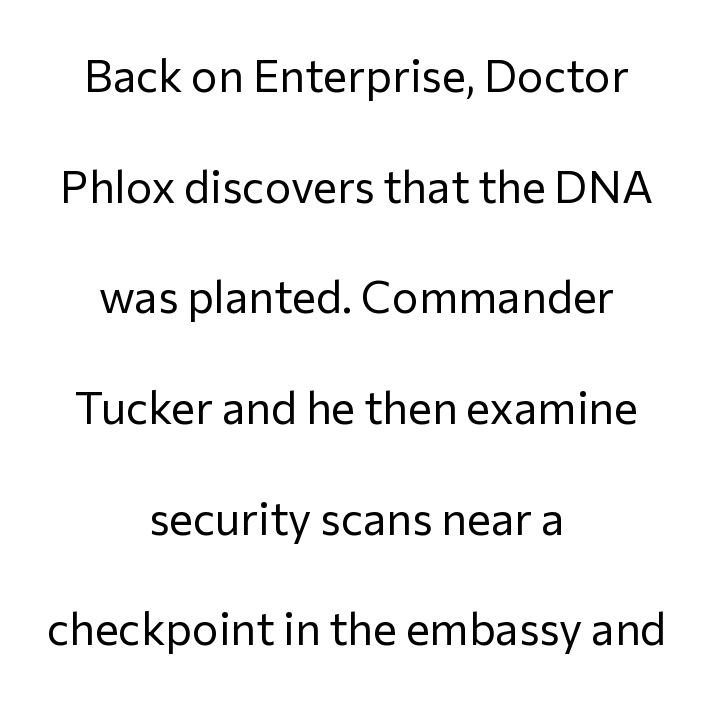
This sample uses a sans-serif face. The type is set solid horizontally, with unmodified tracking. This is roman type, the default non-slanted kind. You could not count columns in this text — the font is proportionally spaced.
